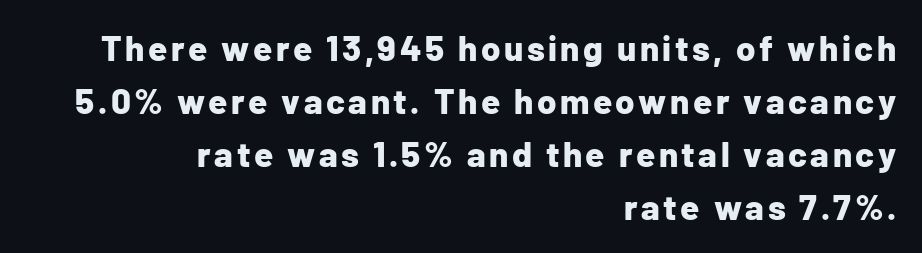
Check the space under the baseline: it is left empty. Serifs: no, the terminals of the letterforms are clean. The rendering uses natural spacing where letterforms have individual widths. Posture: vertical. Look at the stroke-to-counter ratio: heavy, a bold.
